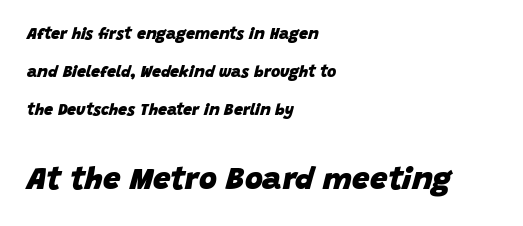
In terms of letterspacing, this is plain default setting. Vertical spacing — loose. Just letters on the line, the space beneath them empty. Italic: yes, the glyphs are oblique.
